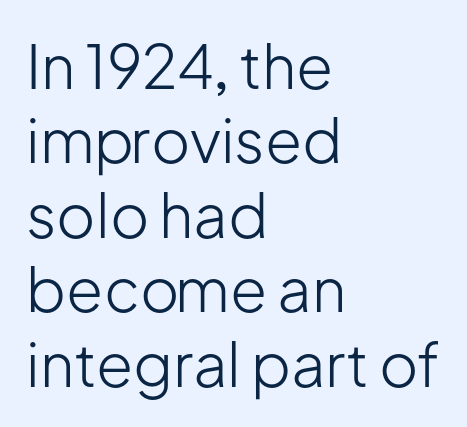
Q: Is the text bold? A: No.
Q: Is the text italic (slanted)? A: No, it is upright.
Q: Is the typeface a serif or a sans-serif typeface? A: Sans-serif.
Q: Is the text underlined? A: No.
Q: How is the paragraph aligned? A: Left-aligned.
Q: Is the spacing between letters normal or unusually wide? A: Normal.
Q: Width (condensed, normal, or wide)? A: Normal.
Q: Stroke contrast? A: Low.
Q: x-height? A: Medium.
Q: Monospaced? A: No.
